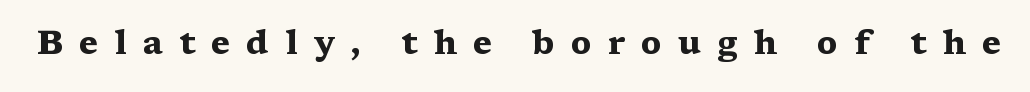
The lettering stays uniformly vertical, giving the passage a roman look. This sample uses expanded letter spacing, leaving extra air between glyphs. The face used here has the dense, thick strokes of a bold. Serif or sans? Serif — the stroke terminals have little feet. Underline: absent.
